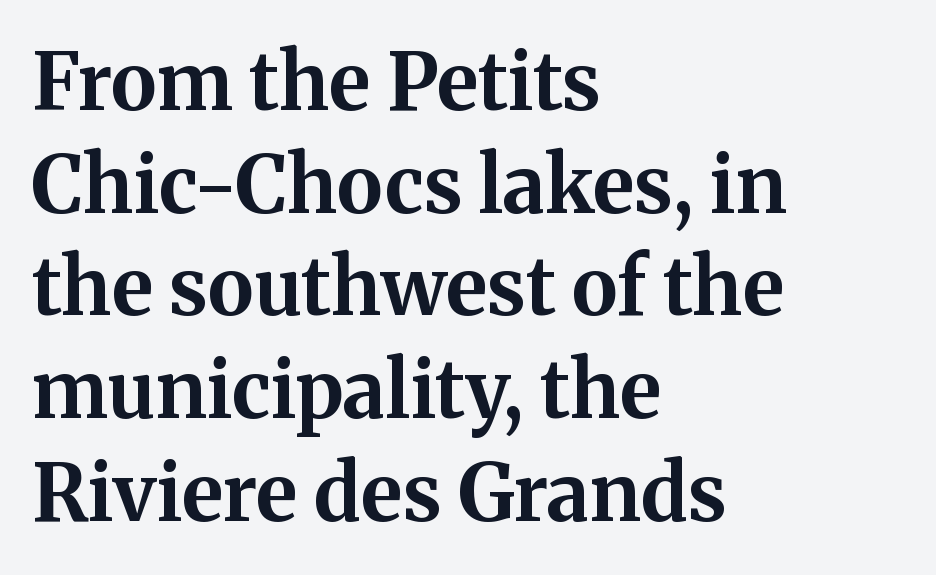
{"serif": "yes", "italic": "no", "bold": "yes", "weight": "bold", "width": "normal", "stroke_contrast": "medium", "x_height": "medium", "monospaced": "no", "underline": "no", "align": "left", "line_spacing": "normal", "line_spacing_ratio": 1.3, "letter_spacing": "normal", "letter_spacing_em": 0.0, "glyph_px": 79}
